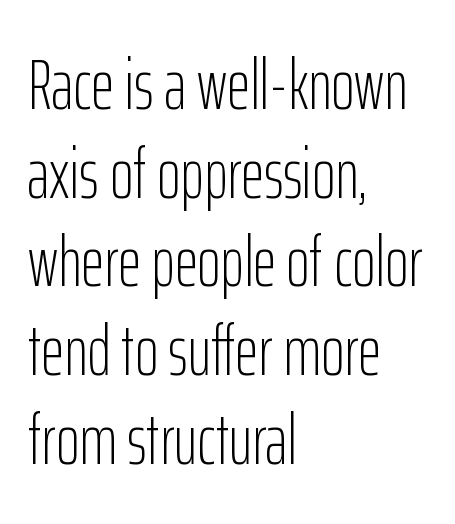
The image shows 71 px light, condensed sans-serif type, upright; set left-aligned, normal line spacing (1.25x), normal letter spacing, not underlined; low stroke contrast and a medium x-height.
